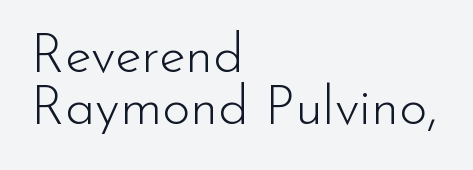
Q: Is the text bold? A: No.
Q: Is the text italic (slanted)? A: No, it is upright.
Q: Is the typeface a serif or a sans-serif typeface? A: Sans-serif.
Q: Is the text underlined? A: No.
Q: How is the paragraph aligned? A: Left-aligned.
Q: Is the spacing between letters normal or unusually wide? A: Normal.
Q: Is the spacing between lines tight, normal or loose? A: Tight.
Q: Width (condensed, normal, or wide)? A: Normal.
Q: Stroke contrast? A: Low.
Q: x-height? A: Small.
Q: Monospaced? A: No.
